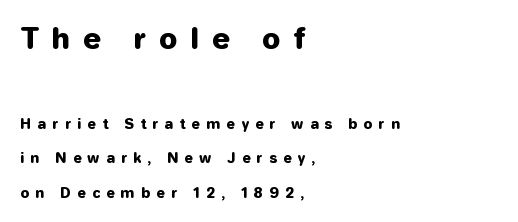
{"serif": "no", "italic": "no", "bold": "yes", "weight": "heavy", "width": "normal", "stroke_contrast": "low", "x_height": "medium", "monospaced": "no", "underline": "no", "align": "left", "line_spacing": "loose", "line_spacing_ratio": 2.47, "letter_spacing": "wide", "letter_spacing_em": 0.43, "larger_block": "first", "size_ratio": 2.07, "glyph_px": 29}
